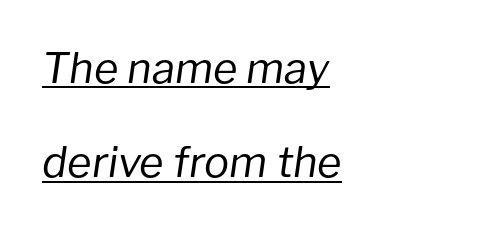
The image shows 42 px regular-weight type, italic (leaning right); set left-aligned, loose line spacing (2.25x), normal letter spacing, underlined; low stroke contrast and a medium x-height.
